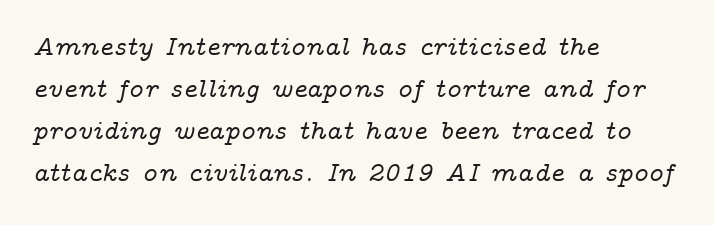
Q: Is the text italic (slanted)? A: Yes, it leans right by about 14 degrees.
Q: Is the text underlined? A: No.
Q: How is the paragraph aligned? A: Left-aligned.
Q: Is the spacing between letters normal or unusually wide? A: Normal.
Q: Is the spacing between lines tight, normal or loose? A: Normal.
